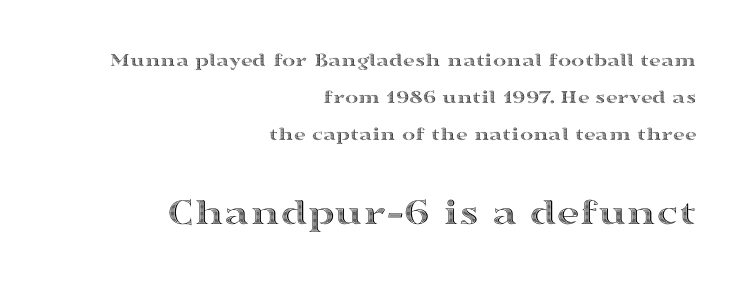
A flush-right, rag-left setting is used for this passage. Posture: straight, roman, zero tilt. The second block has been scaled up relative to the first. Beneath every word, the page is bare.
